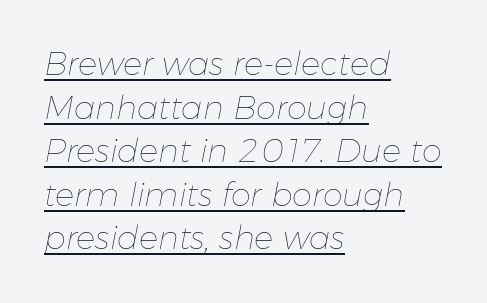
Q: Is the text bold? A: No.
Q: Is the text italic (slanted)? A: Yes, it leans right by about 11 degrees.
Q: Is the text underlined? A: Yes.
Q: How is the paragraph aligned? A: Left-aligned.
Q: Is the spacing between letters normal or unusually wide? A: Normal.
Q: Is the spacing between lines tight, normal or loose? A: Normal.
Q: Width (condensed, normal, or wide)? A: Normal.
Q: Stroke contrast? A: Low.
Q: x-height? A: Medium.
Q: Monospaced? A: No.
